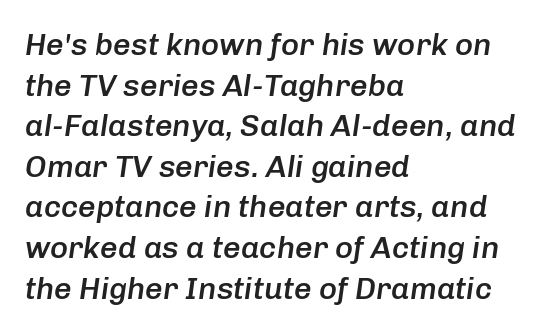
The image shows 31 px semibold type, italic (leaning right); set left-aligned, normal line spacing (1.31x), normal letter spacing, not underlined; low stroke contrast and a medium x-height.
